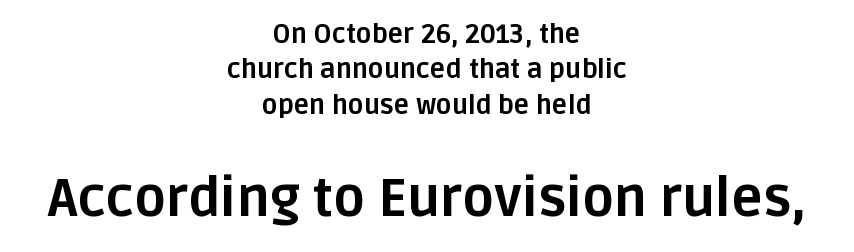
{"serif": "no", "italic": "no", "bold": "yes", "weight": "bold", "width": "normal", "stroke_contrast": "low", "x_height": "large", "monospaced": "no", "underline": "no", "align": "center", "line_spacing": "normal", "line_spacing_ratio": 1.36, "letter_spacing": "normal", "letter_spacing_em": 0.0, "larger_block": "second", "size_ratio": 2.04, "glyph_px": 53}
